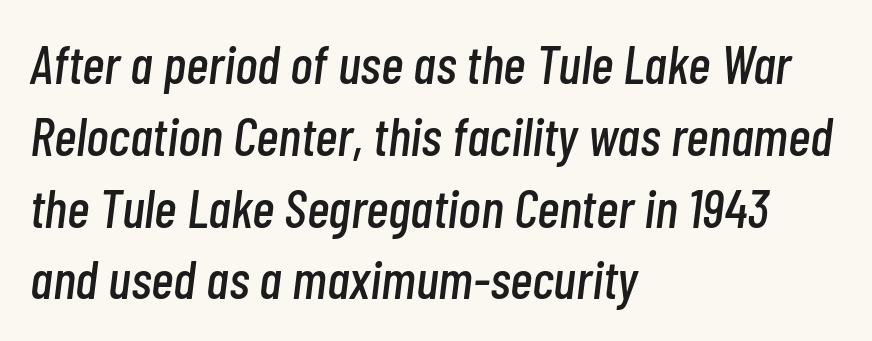
Standard letterfit; no display-style spreading of the glyphs. Character widths vary here, with narrow letters taking less room than wide ones. If you measured baseline to baseline, you'd find a middling distance. The area under the type is left untouched.
